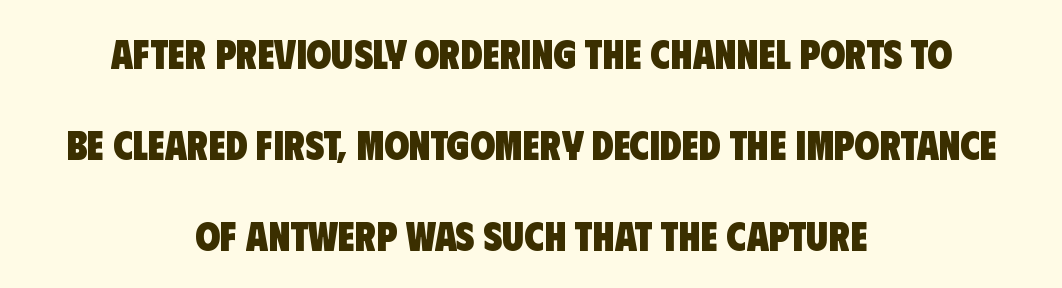
Tracking here is standard; glyphs follow each other at the usual distance. Words float on clear page, feet unadorned. Here the designer chose a conventional face with non-uniform glyph widths. Weight: bold.
